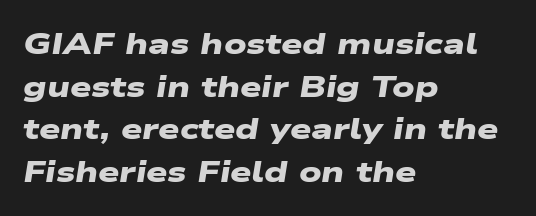
The vertical gap from one line to the next is medium. The passage shown is typed in a proportional face where columns would drift. Letterform terminals end flat and unadorned throughout the passage. Leftover space on each line is placed entirely after the last word. The foot of each line stays bare and open.
